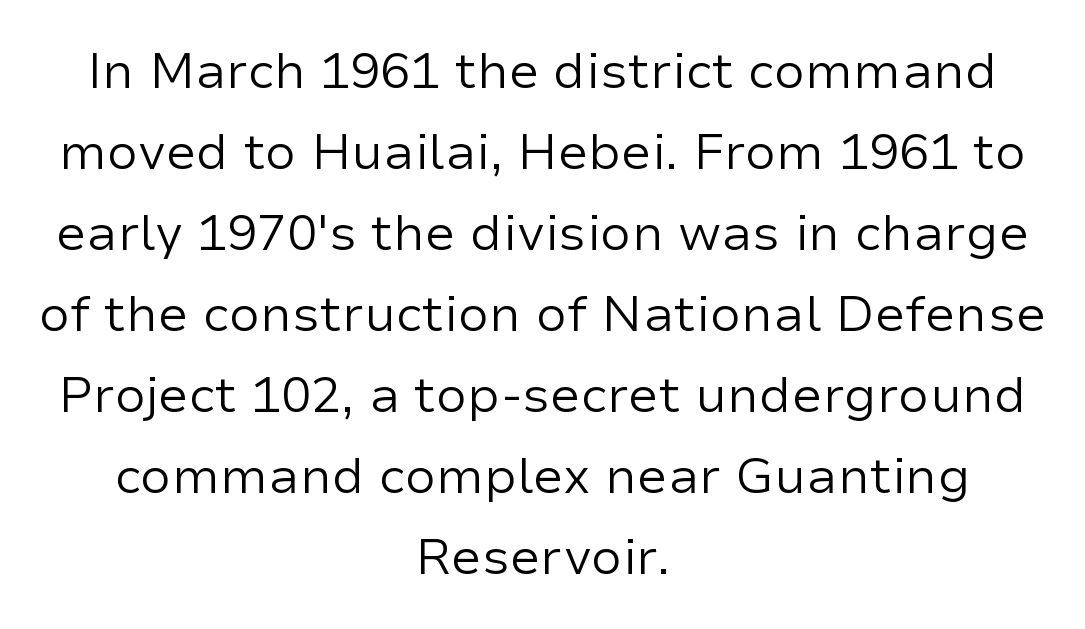
{"serif": "no", "italic": "no", "bold": "no", "weight": "regular", "width": "normal", "stroke_contrast": "low", "x_height": "medium", "monospaced": "no", "underline": "no", "align": "center", "line_spacing": "normal", "line_spacing_ratio": 1.62, "letter_spacing": "normal", "letter_spacing_em": 0.0, "glyph_px": 50}
